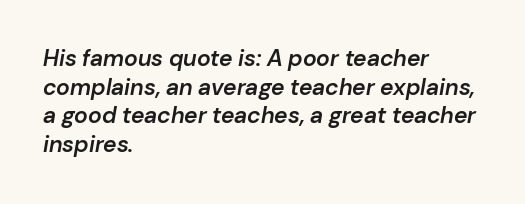
{"italic": "yes", "lean": "right", "slant_degrees": 10, "bold": "semi", "underline": "no", "align": "left", "line_spacing": "normal", "line_spacing_ratio": 1.25, "letter_spacing": "normal", "letter_spacing_em": 0.0, "glyph_px": 23}
